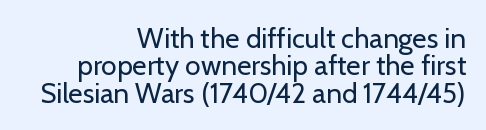
Q: Is the text bold? A: No.
Q: Is the text italic (slanted)? A: No, it is upright.
Q: Is the typeface a serif or a sans-serif typeface? A: Sans-serif.
Q: Is the text underlined? A: No.
Q: How is the paragraph aligned? A: Right-aligned.
Q: Is the spacing between letters normal or unusually wide? A: Normal.
Q: Is the spacing between lines tight, normal or loose? A: Tight.
Q: Width (condensed, normal, or wide)? A: Normal.
Q: Stroke contrast? A: Low.
Q: x-height? A: Medium.
Q: Monospaced? A: No.
